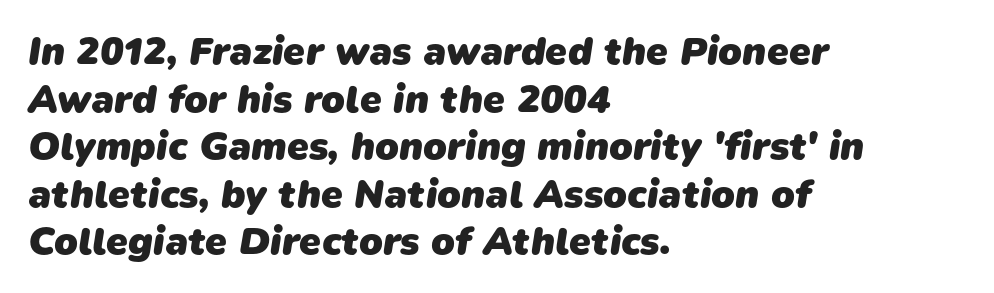
Q: Is the text bold? A: Yes.
Q: Is the typeface a serif or a sans-serif typeface? A: Sans-serif.
Q: Is the text underlined? A: No.
Q: How is the paragraph aligned? A: Left-aligned.
Q: Is the spacing between letters normal or unusually wide? A: Normal.
Q: Width (condensed, normal, or wide)? A: Normal.
Q: Stroke contrast? A: Low.
Q: x-height? A: Medium.
Q: Monospaced? A: No.
